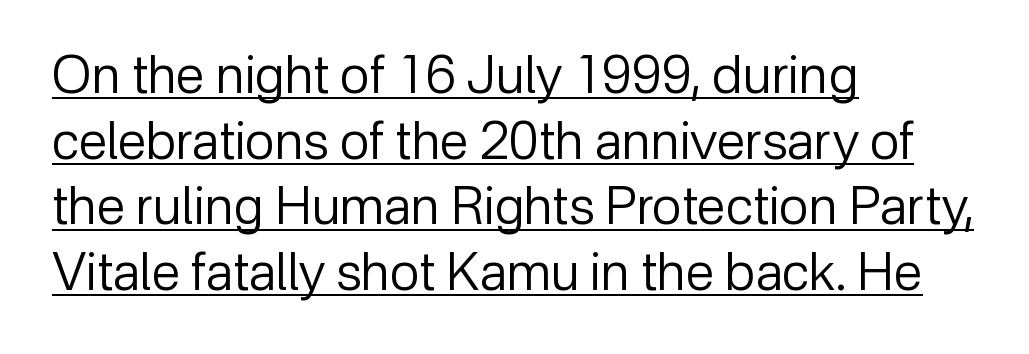
Where is the straight margin? On the left. The gaps between neighbouring characters are ordinary and unremarkable. Each letter keeps its own natural width here, so spacing adapts to shape. The block of text has a typical density, with ordinary space between rows. Heft: none added — not bold.
